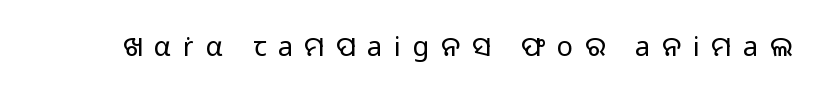
The image shows 27 px text type, upright; set unusually wide letter spacing (+0.43 em), not underlined.
